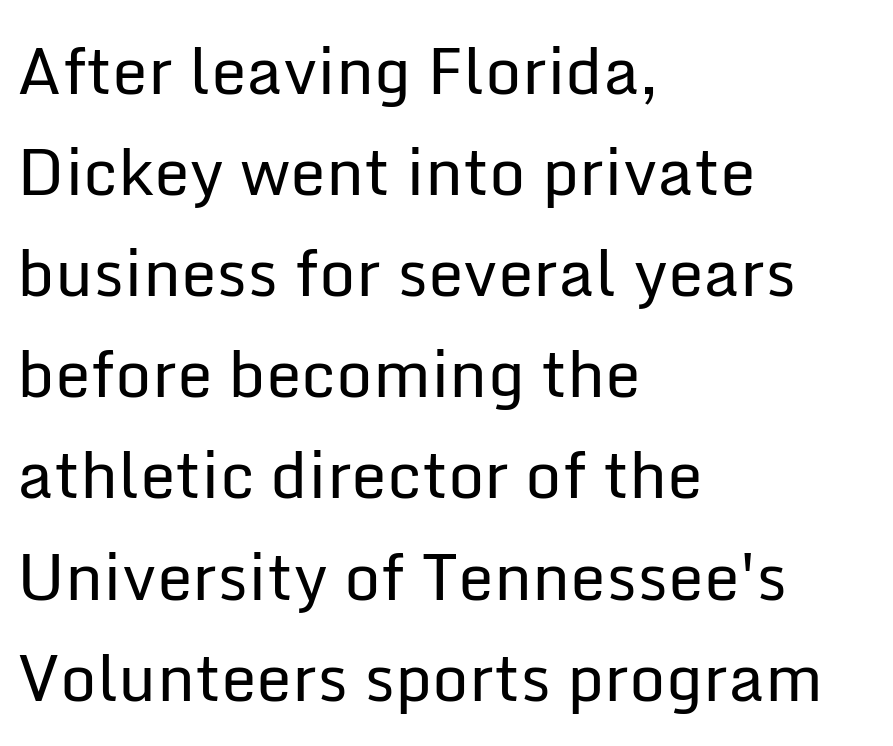
The image shows 64 px regular-weight sans-serif type, upright; set left-aligned, normal line spacing (1.58x), normal letter spacing, not underlined; low stroke contrast and a medium x-height.
